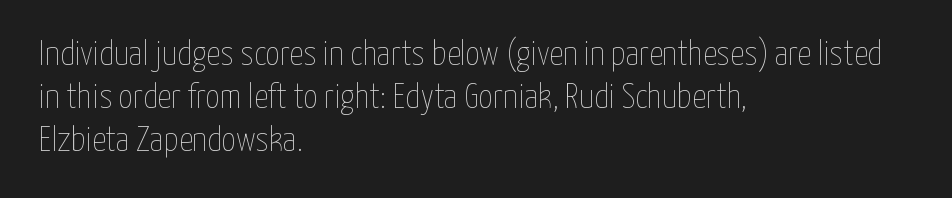
This rendering uses left alignment, leaving the right contour irregular. Italic: no, the glyphs are upright roman. Weight: in the light-to-regular range. Does extra space separate the letters? No, they use regular spacing. Each row of text sits above clean, open space.
